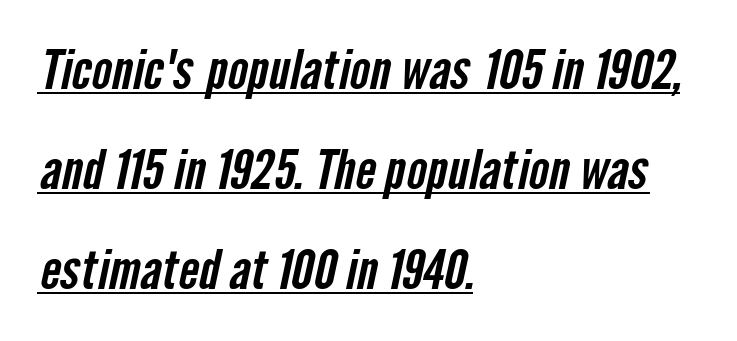
Q: Is the typeface a serif or a sans-serif typeface? A: Sans-serif.
Q: Is the text underlined? A: Yes.
Q: How is the paragraph aligned? A: Left-aligned.
Q: Is the spacing between letters normal or unusually wide? A: Normal.
Q: Width (condensed, normal, or wide)? A: Condensed.
Q: Stroke contrast? A: Low.
Q: x-height? A: Medium.
Q: Monospaced? A: No.
